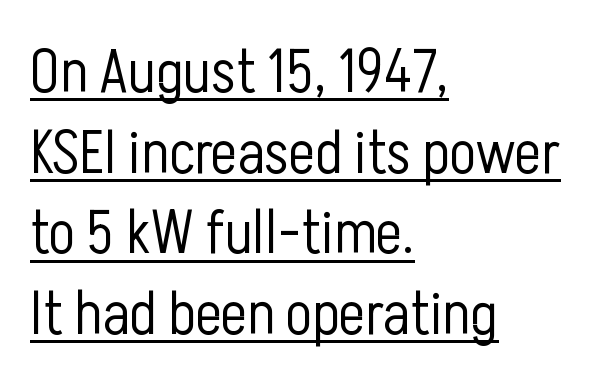
The image shows 62 px light, condensed sans-serif type, upright; set left-aligned, normal line spacing (1.3x), normal letter spacing, underlined; low stroke contrast and a medium x-height.
